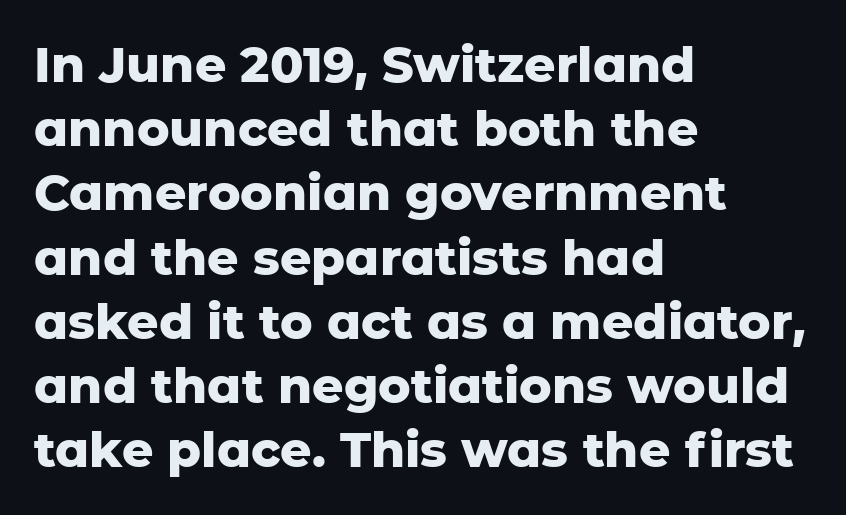
In terms of letterform style, serifs are entirely absent. Varying glyph widths throughout — classic text-font behaviour. Look at the tracking — it's just the regular setting, nothing added. The lines are quadded left. Unmarked baselines from the first word to the last. Each new line begins a customary step beneath the previous one.
